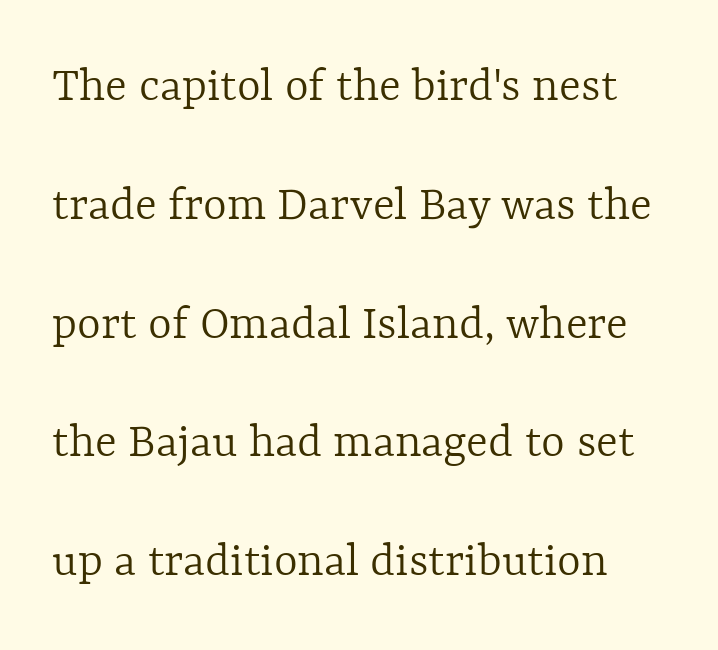
The image shows 51 px light type, upright; set loose line spacing (2.33x), normal letter spacing, not underlined; a medium x-height.
